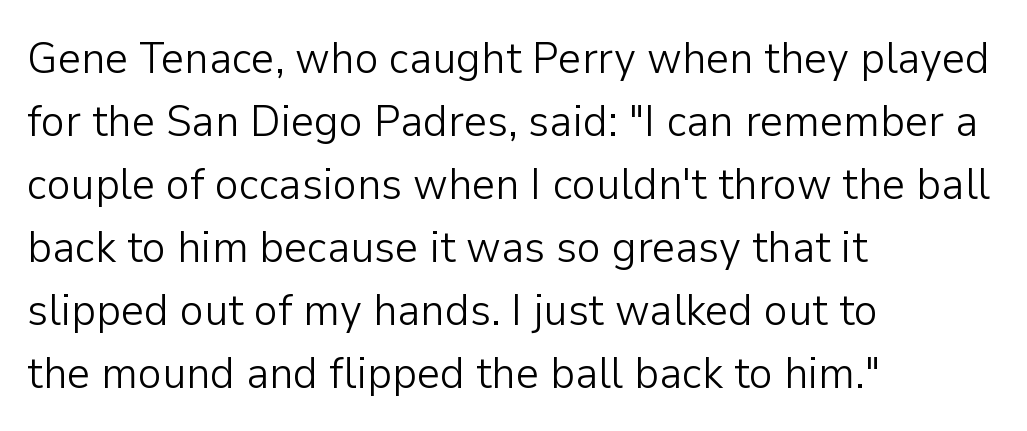
Q: Is the text bold? A: No.
Q: Is the text italic (slanted)? A: No, it is upright.
Q: Is the typeface a serif or a sans-serif typeface? A: Sans-serif.
Q: Is the text underlined? A: No.
Q: How is the paragraph aligned? A: Left-aligned.
Q: Is the spacing between letters normal or unusually wide? A: Normal.
Q: Is the spacing between lines tight, normal or loose? A: Normal.
Q: Width (condensed, normal, or wide)? A: Normal.
Q: Stroke contrast? A: Low.
Q: x-height? A: Medium.
Q: Monospaced? A: No.
